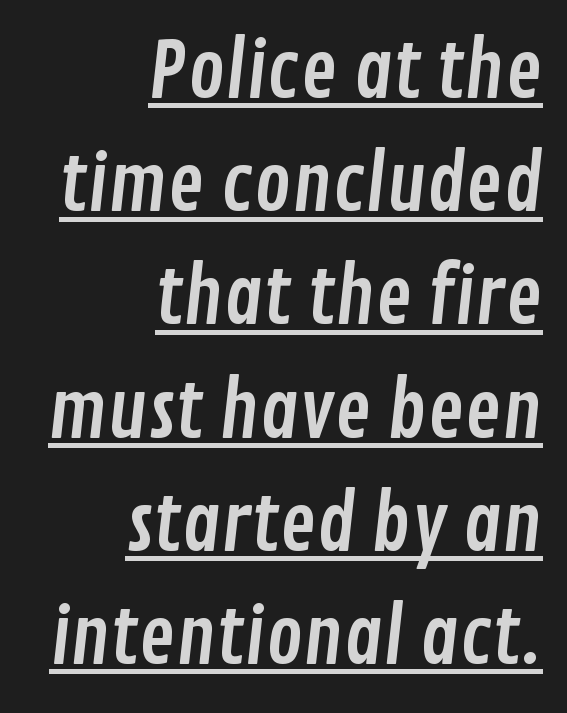
Q: Is the typeface a serif or a sans-serif typeface? A: Sans-serif.
Q: Is the text underlined? A: Yes.
Q: How is the paragraph aligned? A: Right-aligned.
Q: Is the spacing between letters normal or unusually wide? A: Normal.
Q: Is the spacing between lines tight, normal or loose? A: Normal.
Q: Width (condensed, normal, or wide)? A: Condensed.
Q: Stroke contrast? A: Low.
Q: x-height? A: Medium.
Q: Monospaced? A: No.
